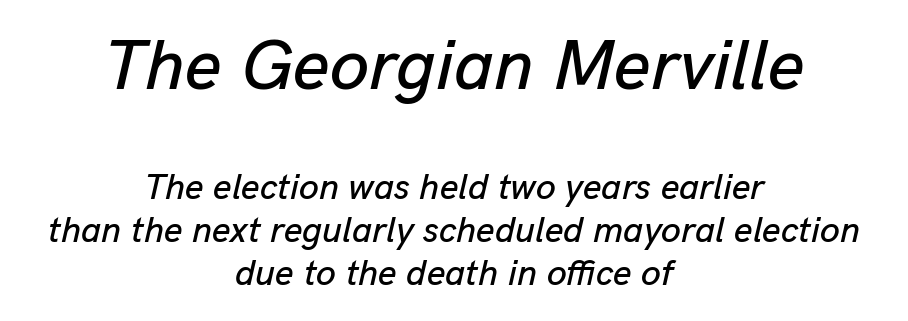
Note the varied advance widths — an 'i' is clearly narrower than an 'm'. Quick note: italic. The face used here is rendered with its standard letterfit. The space beneath each line is pristine and unruled. Horizontal alignment here is central, giving a formal, balanced look. Large over small — that's the arrangement of the two blocks here.
